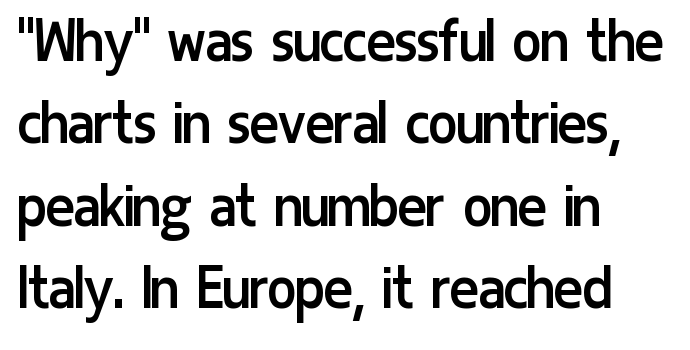
{"serif": "no", "italic": "no", "bold": "no", "weight": "regular", "width": "condensed", "stroke_contrast": "low", "x_height": "medium", "monospaced": "no", "underline": "no", "align": "left", "line_spacing_ratio": 1.21, "letter_spacing": "normal", "letter_spacing_em": 0.0, "glyph_px": 68}
